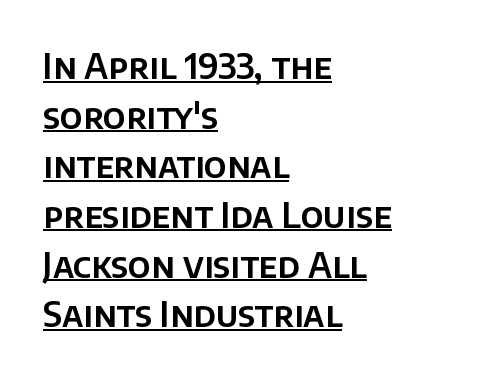
If you drew a line through each stem, it would be perfectly vertical. The block of text has a typical density, with ordinary space between rows. The face used here appears with an underline applied. Type style note: lacks serifs. The rendering uses natural spacing where letterforms have individual widths.
